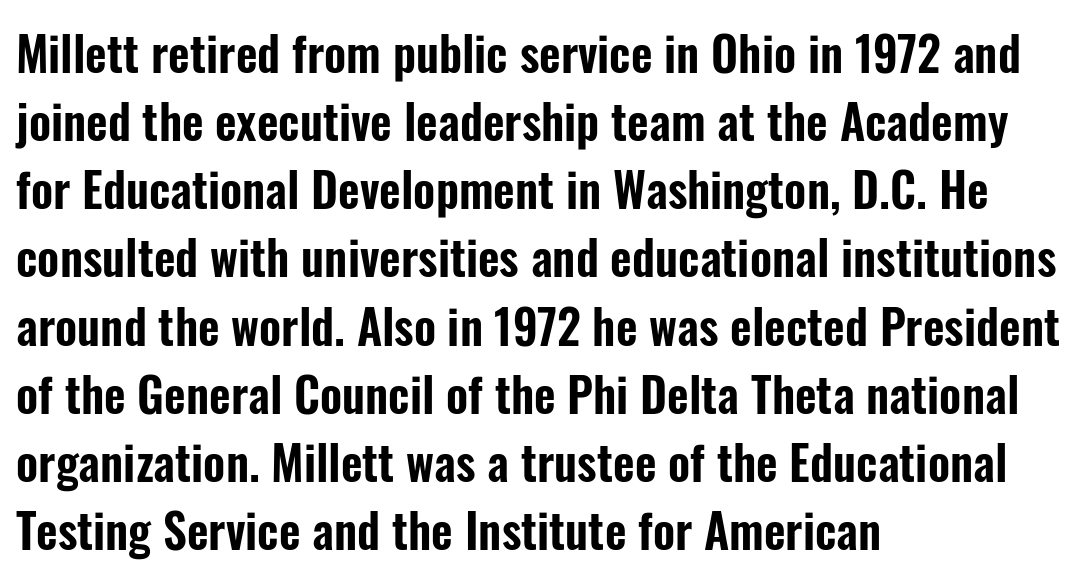
The image shows 47 px condensed sans-serif type, upright; set left-aligned, normal line spacing (1.45x), normal letter spacing, not underlined; low stroke contrast and a medium x-height.
